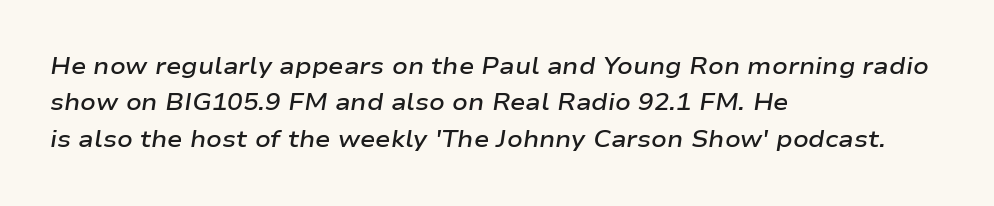
The image shows 23 px text type, italic (leaning right); set left-aligned, normal line spacing (1.58x), normal letter spacing, not underlined.
